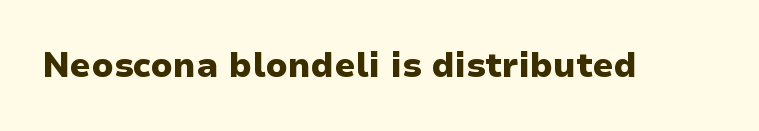
Q: Is the text bold? A: Yes.
Q: Is the text italic (slanted)? A: No, it is upright.
Q: Is the typeface a serif or a sans-serif typeface? A: Sans-serif.
Q: Is the text underlined? A: No.
Q: Is the spacing between letters normal or unusually wide? A: Normal.
Q: Width (condensed, normal, or wide)? A: Normal.
Q: Stroke contrast? A: Low.
Q: x-height? A: Medium.
Q: Monospaced? A: No.
